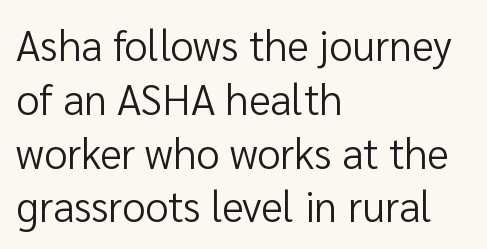
Q: Is the text bold? A: No.
Q: Is the text italic (slanted)? A: No, it is upright.
Q: Is the typeface a serif or a sans-serif typeface? A: Sans-serif.
Q: Is the text underlined? A: No.
Q: How is the paragraph aligned? A: Left-aligned.
Q: Is the spacing between letters normal or unusually wide? A: Normal.
Q: Is the spacing between lines tight, normal or loose? A: Normal.
Q: Width (condensed, normal, or wide)? A: Normal.
Q: Stroke contrast? A: Low.
Q: x-height? A: Medium.
Q: Monospaced? A: No.
